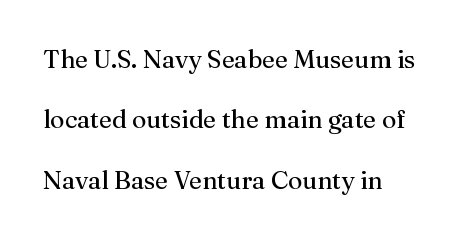
A typesetter would call this leading open, well beyond the default. The type sits square on the baseline with zero lean. Any mark beneath the type? The region is blank. Tracking here is standard; glyphs follow each other at the usual distance. Weight: not bold — regular or lighter.
